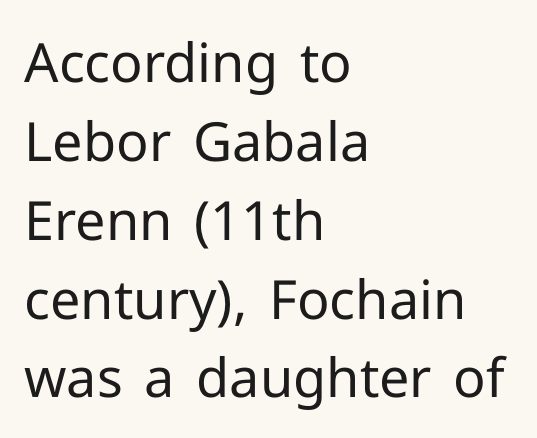
The text was rendered using a sans face with plain stroke endings. The gap between lines stays unmarked. Horizontal alignment here is leftward, the default for most running prose. Tall strokes in this sample are plumb rather than angled.
